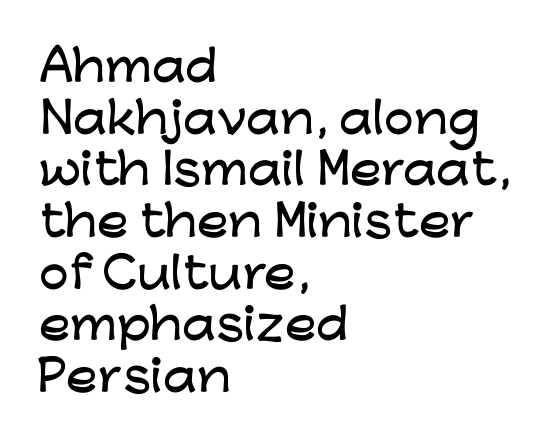
Short and long lines alike share a common starting point at left. In terms of letterform style, serifs are entirely absent. Words appear dense and cohesive because spacing is normal. Descenders hang freely into open space. Is this a fixed-width face? No — the glyphs have proportional, varying widths.
